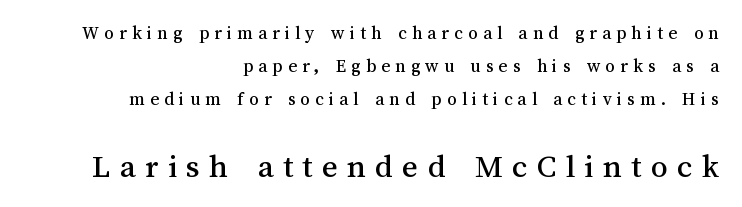
Vertical strokes here are truly vertical. This rendering widens character spacing well past its baseline value. Here the designer chose a conventional face with non-uniform glyph widths. Underline: absent. The lines in this sample share a right terminus and differ only in where they begin. Visually, the bottom section dominates because its glyphs are scaled up.
